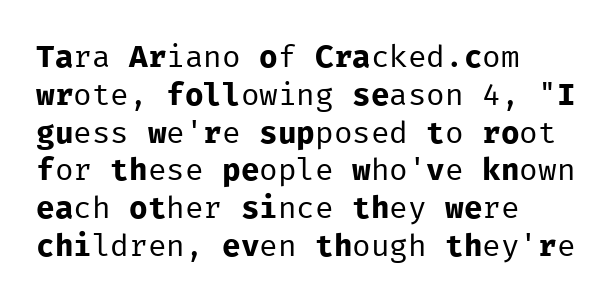
Q: Is the text bold? A: No.
Q: Is the text italic (slanted)? A: No, it is upright.
Q: Is the typeface a serif or a sans-serif typeface? A: Sans-serif.
Q: Is the text underlined? A: No.
Q: How is the paragraph aligned? A: Left-aligned.
Q: Is the spacing between letters normal or unusually wide? A: Normal.
Q: Width (condensed, normal, or wide)? A: Normal.
Q: Stroke contrast? A: Low.
Q: x-height? A: Medium.
Q: Monospaced? A: Yes.
